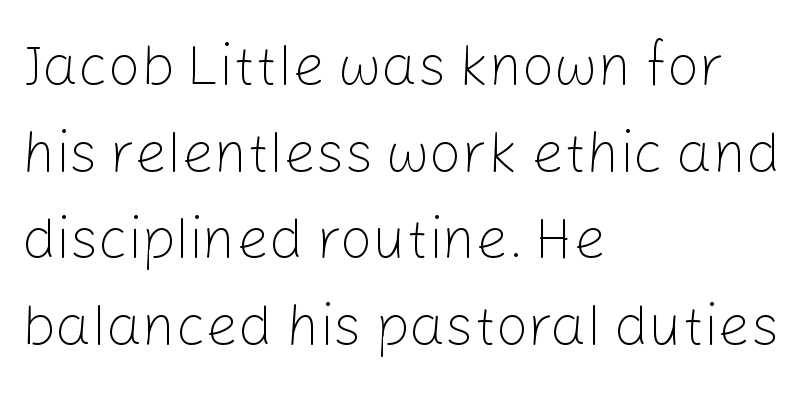
{"serif": "no", "italic": "no", "bold": "no", "weight": "light", "width": "normal", "stroke_contrast": "low", "x_height": "medium", "monospaced": "no", "underline": "no", "align": "left", "line_spacing": "normal", "line_spacing_ratio": 1.52, "letter_spacing": "normal", "letter_spacing_em": 0.0, "glyph_px": 57}
